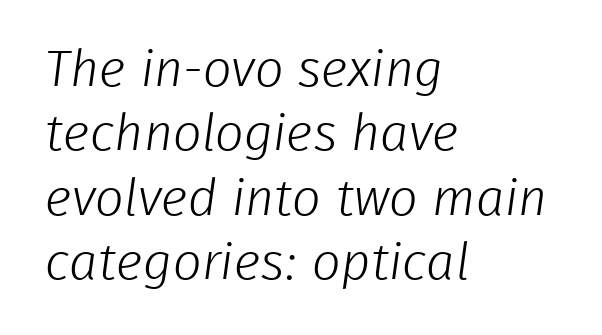
{"serif": "no", "bold": "no", "weight": "light", "width": "normal", "stroke_contrast": "low", "x_height": "medium", "monospaced": "no", "underline": "no", "align": "left", "line_spacing": "normal", "line_spacing_ratio": 1.26, "letter_spacing": "normal", "letter_spacing_em": 0.0, "glyph_px": 51}
